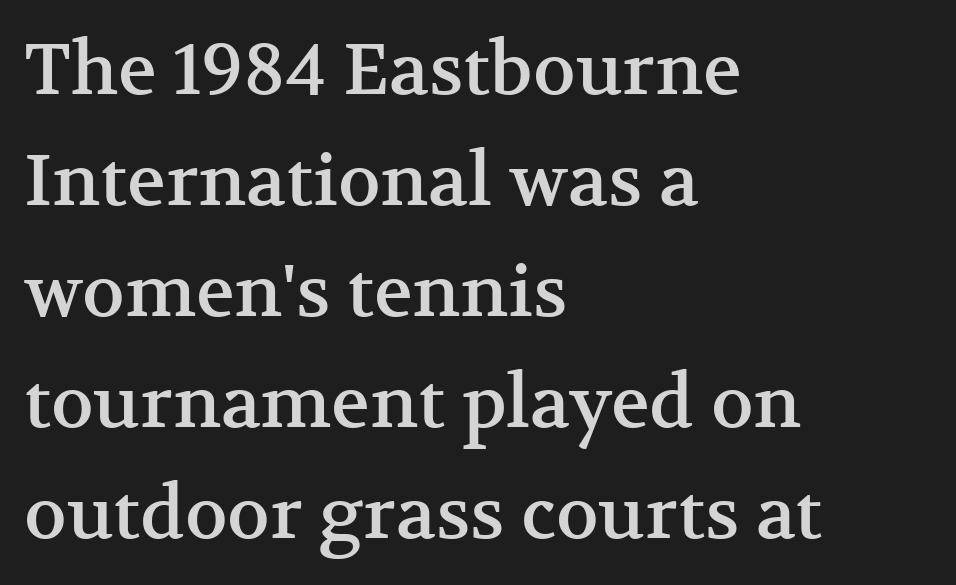
{"serif": "yes", "italic": "no", "width": "normal", "stroke_contrast": "medium", "x_height": "medium", "monospaced": "no", "underline": "no", "align": "left", "line_spacing": "normal", "line_spacing_ratio": 1.54, "letter_spacing": "normal", "letter_spacing_em": 0.0, "glyph_px": 72}
